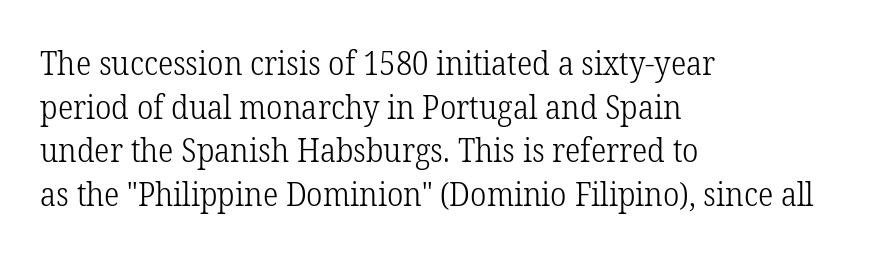
Q: Is the text bold? A: No.
Q: Is the text italic (slanted)? A: No, it is upright.
Q: Is the typeface a serif or a sans-serif typeface? A: Serif.
Q: Is the text underlined? A: No.
Q: How is the paragraph aligned? A: Left-aligned.
Q: Is the spacing between letters normal or unusually wide? A: Normal.
Q: Is the spacing between lines tight, normal or loose? A: Normal.
Q: Width (condensed, normal, or wide)? A: Normal.
Q: Stroke contrast? A: Low.
Q: x-height? A: Medium.
Q: Monospaced? A: No.
